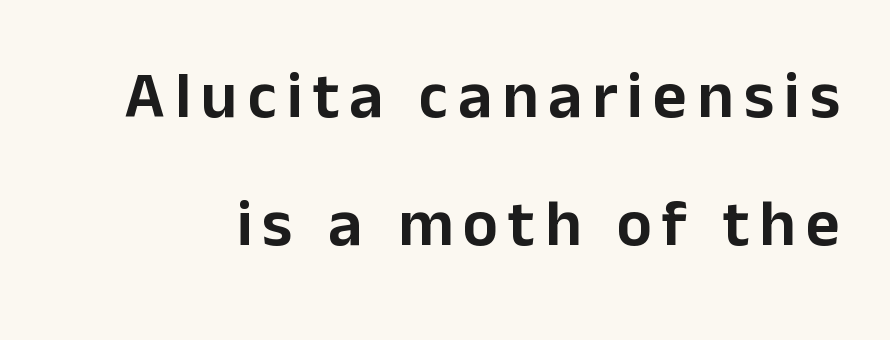
Q: Is the text italic (slanted)? A: No, it is upright.
Q: Is the typeface a serif or a sans-serif typeface? A: Sans-serif.
Q: Is the text underlined? A: No.
Q: Is the spacing between lines tight, normal or loose? A: Loose.
Q: Width (condensed, normal, or wide)? A: Normal.
Q: Stroke contrast? A: Low.
Q: x-height? A: Medium.
Q: Monospaced? A: No.
